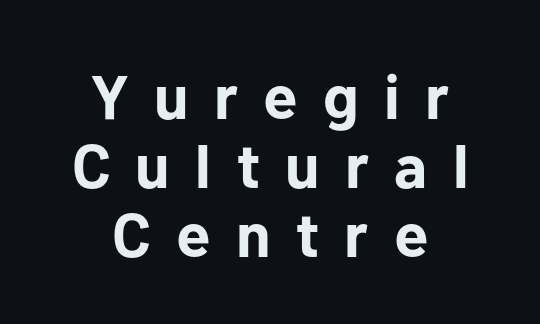
Q: Is the text bold? A: Yes.
Q: Is the text italic (slanted)? A: No, it is upright.
Q: Is the typeface a serif or a sans-serif typeface? A: Sans-serif.
Q: Is the text underlined? A: No.
Q: How is the paragraph aligned? A: Centered.
Q: Is the spacing between letters normal or unusually wide? A: Unusually wide.
Q: Is the spacing between lines tight, normal or loose? A: Tight.
Q: Width (condensed, normal, or wide)? A: Normal.
Q: Stroke contrast? A: Low.
Q: x-height? A: Medium.
Q: Monospaced? A: No.
